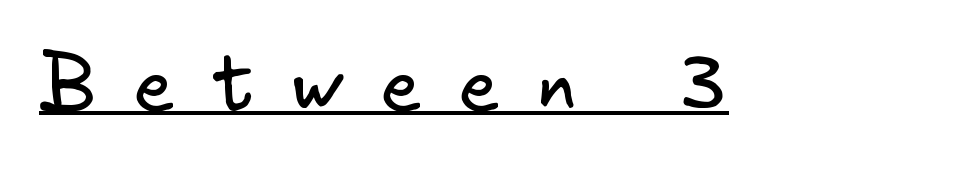
The image shows 76 px regular-weight sans-serif type; set unusually wide letter spacing (+0.49 em), underlined; low stroke contrast and a small x-height.
